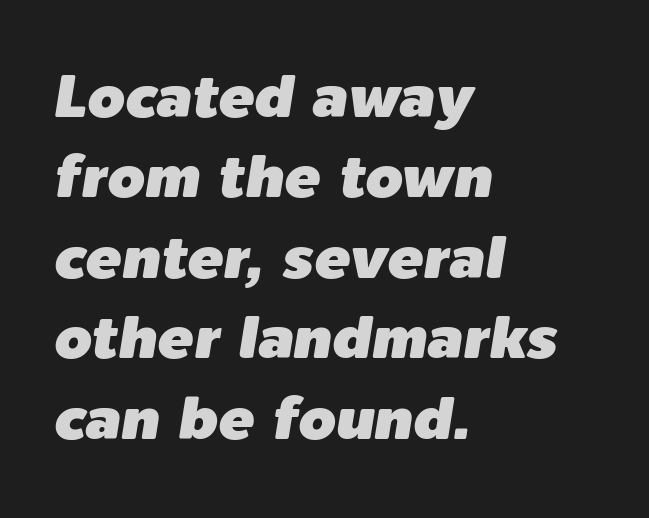
{"italic": "yes", "lean": "right", "slant_degrees": 9, "width": "normal", "stroke_contrast": "low", "x_height": "medium", "monospaced": "no", "underline": "no", "align": "left", "line_spacing": "normal", "line_spacing_ratio": 1.34, "letter_spacing": "normal", "letter_spacing_em": 0.0, "glyph_px": 60}
